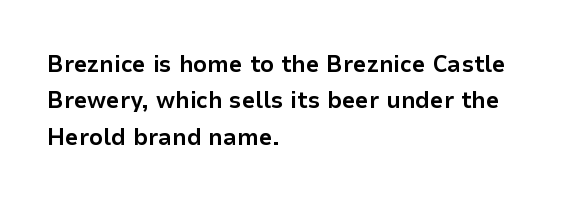
The designer left line spacing at the default. The horizontal fit of the characters is conventional and even. The specimen reads as upright at a glance. The passage shown is not underscored anywhere. The letters are bold, with thick, heavy strokes.
